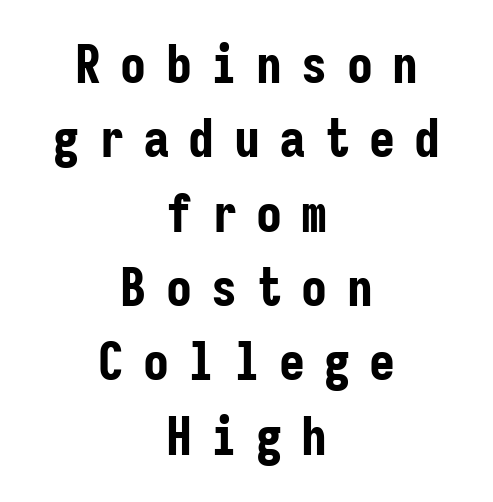
Q: Is the text bold? A: Yes.
Q: Is the text italic (slanted)? A: No, it is upright.
Q: Is the typeface a serif or a sans-serif typeface? A: Sans-serif.
Q: Is the text underlined? A: No.
Q: How is the paragraph aligned? A: Centered.
Q: Is the spacing between letters normal or unusually wide? A: Unusually wide.
Q: Is the spacing between lines tight, normal or loose? A: Normal.
Q: Width (condensed, normal, or wide)? A: Condensed.
Q: Stroke contrast? A: Low.
Q: x-height? A: Medium.
Q: Monospaced? A: Yes.
